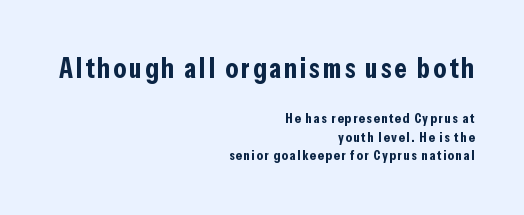
{"serif": "no", "italic": "no", "bold": "yes", "weight": "bold", "width": "condensed", "stroke_contrast": "low", "x_height": "medium", "monospaced": "no", "underline": "no", "align": "right", "line_spacing": "normal", "line_spacing_ratio": 1.32, "larger_block": "first", "size_ratio": 2.0, "glyph_px": 28}
